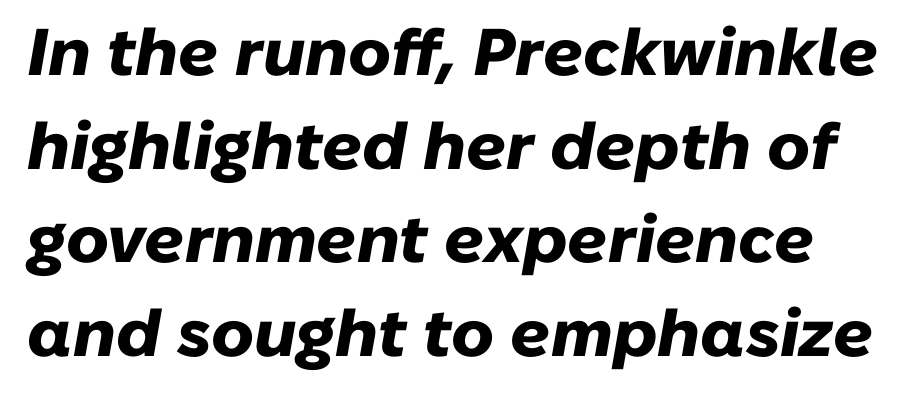
{"italic": "yes", "lean": "right", "slant_degrees": 10, "bold": "yes", "weight": "heavy", "width": "normal", "stroke_contrast": "low", "x_height": "medium", "monospaced": "no", "underline": "no", "line_spacing": "normal", "line_spacing_ratio": 1.42, "letter_spacing": "normal", "letter_spacing_em": 0.0, "glyph_px": 66}
